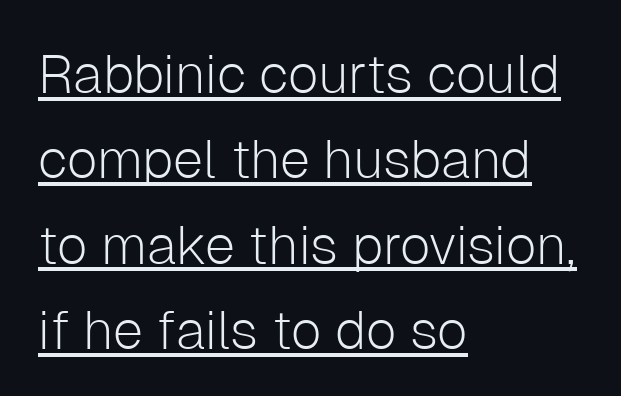
The line-height multiplier appears to be the usual default. Teacher's note: observe the even left margin — that is flush-left alignment. Glance below the letters and you will spot a drawn line. In terms of letterform style, serifs are entirely absent. Here the designer chose a conventional face with non-uniform glyph widths. The horizontal fit of the characters is conventional and even.
